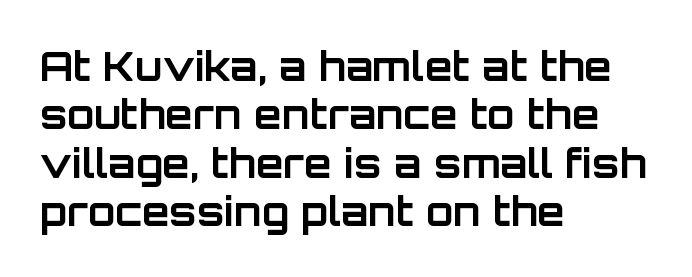
Q: Is the text bold? A: Yes.
Q: Is the text italic (slanted)? A: No, it is upright.
Q: Is the typeface a serif or a sans-serif typeface? A: Sans-serif.
Q: Is the text underlined? A: No.
Q: How is the paragraph aligned? A: Left-aligned.
Q: Is the spacing between letters normal or unusually wide? A: Normal.
Q: Width (condensed, normal, or wide)? A: Normal.
Q: Stroke contrast? A: Low.
Q: x-height? A: Large.
Q: Monospaced? A: No.
